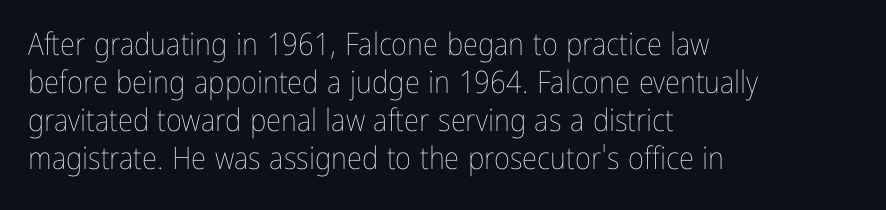
Q: Is the text bold? A: No.
Q: Is the text italic (slanted)? A: No, it is upright.
Q: Is the text underlined? A: No.
Q: How is the paragraph aligned? A: Left-aligned.
Q: Is the spacing between letters normal or unusually wide? A: Normal.
Q: Width (condensed, normal, or wide)? A: Condensed.
Q: Stroke contrast? A: Low.
Q: x-height? A: Medium.
Q: Monospaced? A: No.
